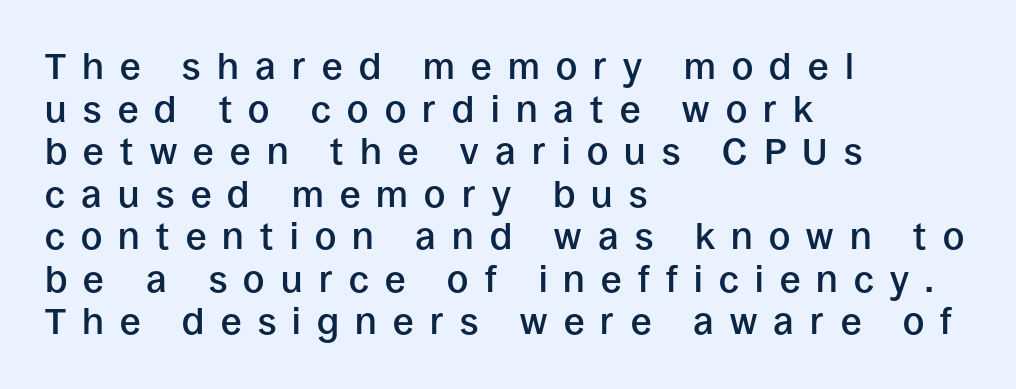
The image shows 37 px semibold sans-serif type, upright; set left-aligned, tight line spacing (1.15x), unusually wide letter spacing (+0.44 em), not underlined; low stroke contrast and a large x-height.
